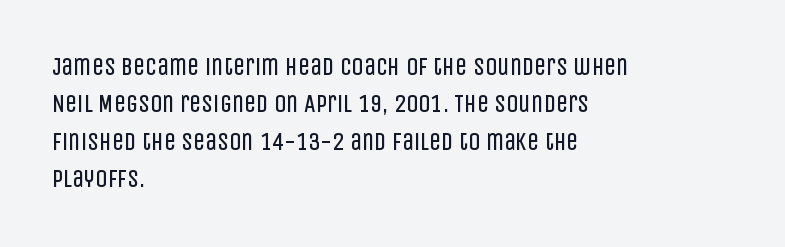
Evenly set lines give the paragraph a standard silhouette. Here the glyphs are tracked normally, forming tight word shapes. Rule under the text: the space is simply empty. Italic? Not at all — the glyphs are vertical. These glyphs show unthickened strokes, regular width or finer.
